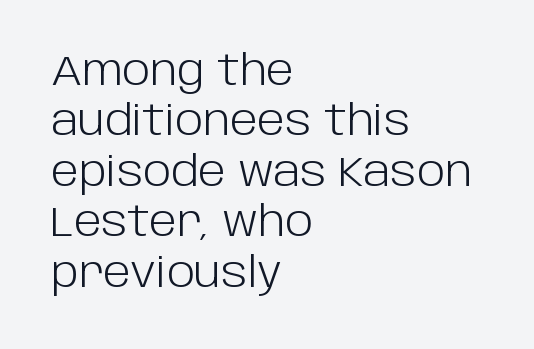
Q: Is the text bold? A: No.
Q: Is the text italic (slanted)? A: No, it is upright.
Q: Is the typeface a serif or a sans-serif typeface? A: Sans-serif.
Q: Is the text underlined? A: No.
Q: How is the paragraph aligned? A: Left-aligned.
Q: Is the spacing between letters normal or unusually wide? A: Normal.
Q: Width (condensed, normal, or wide)? A: Normal.
Q: Stroke contrast? A: Low.
Q: x-height? A: Large.
Q: Monospaced? A: No.
